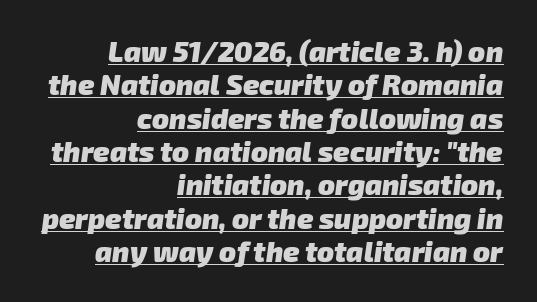
Q: Is the text bold? A: Yes.
Q: Is the typeface a serif or a sans-serif typeface? A: Sans-serif.
Q: Is the text underlined? A: Yes.
Q: How is the paragraph aligned? A: Right-aligned.
Q: Is the spacing between letters normal or unusually wide? A: Normal.
Q: Width (condensed, normal, or wide)? A: Normal.
Q: Stroke contrast? A: Low.
Q: x-height? A: Medium.
Q: Monospaced? A: No.
